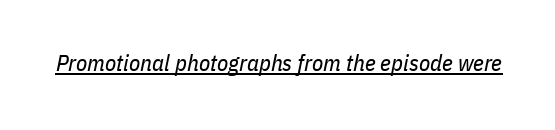
Q: Is the text bold? A: No.
Q: Is the text italic (slanted)? A: Yes, it leans right by about 11 degrees.
Q: Is the text underlined? A: Yes.
Q: Is the spacing between letters normal or unusually wide? A: Normal.
